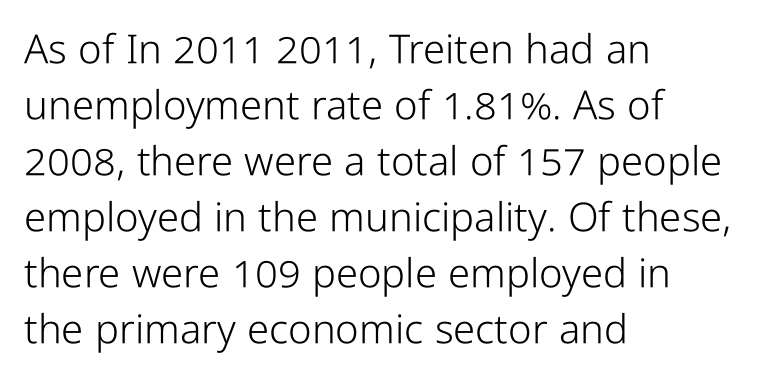
{"serif": "no", "italic": "no", "bold": "no", "weight": "light", "width": "condensed", "stroke_contrast": "low", "x_height": "medium", "monospaced": "no", "underline": "no", "align": "left", "line_spacing": "normal", "line_spacing_ratio": 1.4, "letter_spacing": "normal", "letter_spacing_em": 0.0, "glyph_px": 40}
